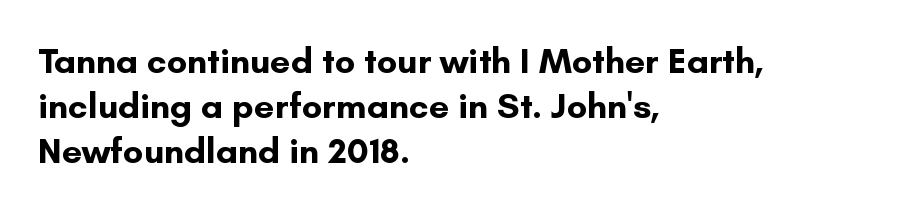
Q: Is the text bold? A: Yes.
Q: Is the text italic (slanted)? A: No, it is upright.
Q: Is the typeface a serif or a sans-serif typeface? A: Sans-serif.
Q: Is the text underlined? A: No.
Q: How is the paragraph aligned? A: Left-aligned.
Q: Is the spacing between letters normal or unusually wide? A: Normal.
Q: Is the spacing between lines tight, normal or loose? A: Normal.
Q: Width (condensed, normal, or wide)? A: Normal.
Q: Stroke contrast? A: Low.
Q: x-height? A: Small.
Q: Monospaced? A: No.
